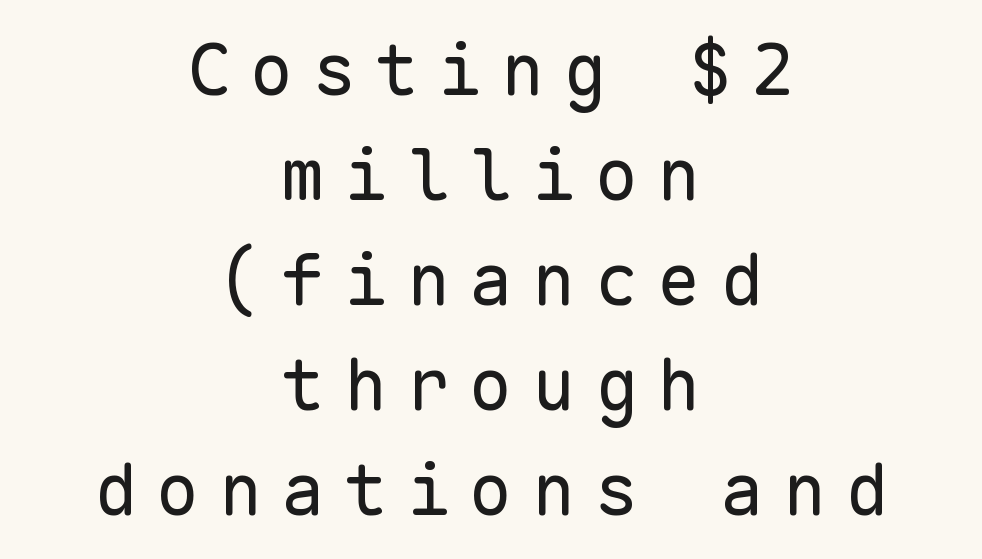
{"serif": "no", "italic": "no", "bold": "no", "weight": "regular", "width": "normal", "stroke_contrast": "low", "x_height": "medium", "monospaced": "yes", "underline": "no", "align": "center", "line_spacing": "normal", "line_spacing_ratio": 1.46, "letter_spacing": "wide", "letter_spacing_em": 0.27, "glyph_px": 72}
